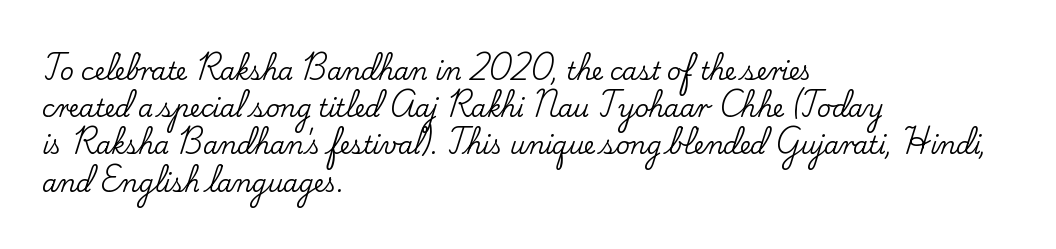
The image shows 24 px text type; set left-aligned, normal line spacing (1.55x), normal letter spacing, not underlined.
